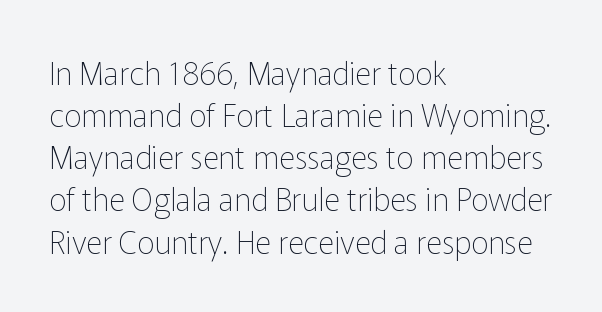
The image shows 31 px thin sans-serif type, upright; set left-aligned, normal line spacing (1.36x), normal letter spacing, not underlined; low stroke contrast and a medium x-height.
